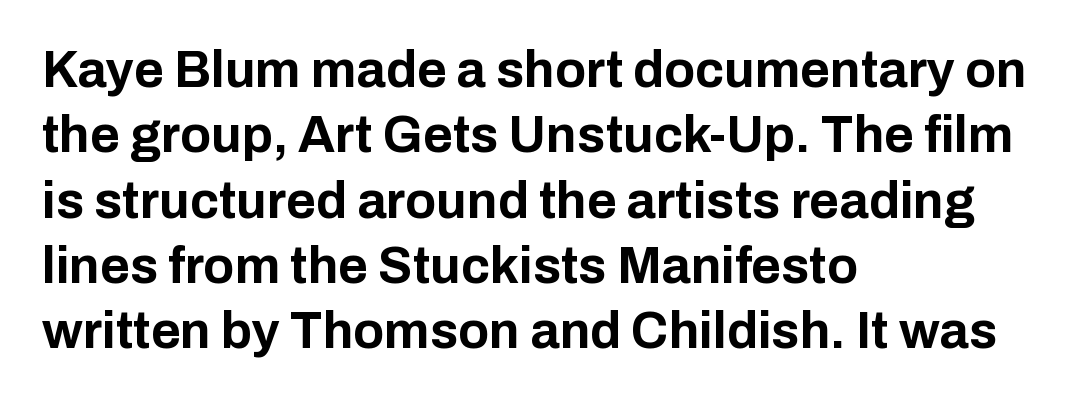
Q: Is the text bold? A: Yes.
Q: Is the text italic (slanted)? A: No, it is upright.
Q: Is the typeface a serif or a sans-serif typeface? A: Sans-serif.
Q: Is the text underlined? A: No.
Q: How is the paragraph aligned? A: Left-aligned.
Q: Is the spacing between letters normal or unusually wide? A: Normal.
Q: Is the spacing between lines tight, normal or loose? A: Normal.
Q: Width (condensed, normal, or wide)? A: Normal.
Q: Stroke contrast? A: Low.
Q: x-height? A: Medium.
Q: Monospaced? A: No.
